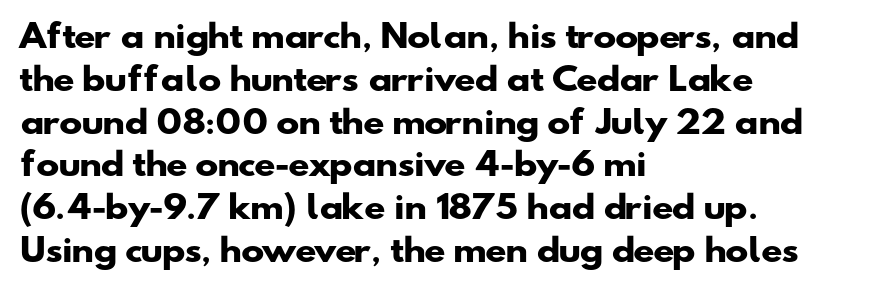
The rag falls on the right side of this text block. A dark, heavy texture on the line: the type is bold. Normally led — the rows are evenly, conventionally spaced. Decoration check: the copy has no underline. Here the designer chose a conventional face with non-uniform glyph widths. The designer went with a sans here, leaving each stem footless.
